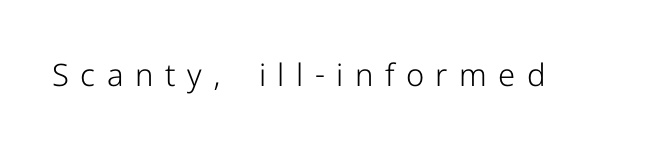
The image shows 31 px light sans-serif type, upright; set unusually wide letter spacing (+0.37 em), not underlined; low stroke contrast and a medium x-height.
